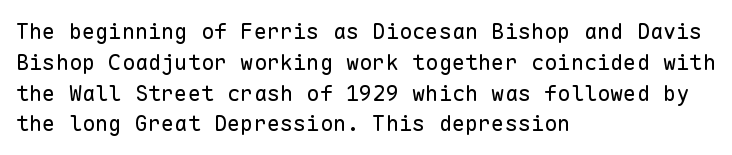
The image shows 22 px text type, upright; set left-aligned, normal line spacing (1.4x), normal letter spacing, not underlined.
